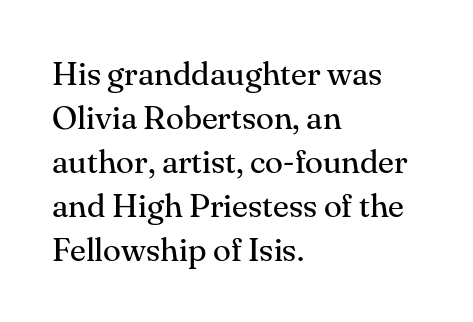
Q: Is the text bold? A: No.
Q: Is the text italic (slanted)? A: No, it is upright.
Q: Is the typeface a serif or a sans-serif typeface? A: Serif.
Q: Is the text underlined? A: No.
Q: How is the paragraph aligned? A: Left-aligned.
Q: Is the spacing between letters normal or unusually wide? A: Normal.
Q: Is the spacing between lines tight, normal or loose? A: Normal.
Q: Width (condensed, normal, or wide)? A: Normal.
Q: Stroke contrast? A: Medium.
Q: x-height? A: Small.
Q: Monospaced? A: No.
